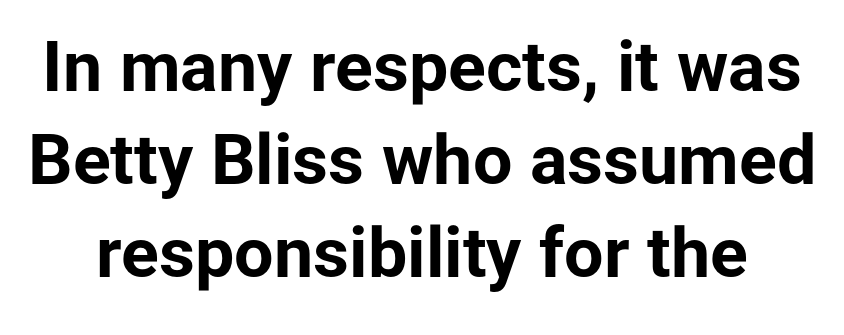
The image shows 70 px bold sans-serif type, upright; set normal line spacing (1.33x), normal letter spacing, not underlined; low stroke contrast and a medium x-height.
